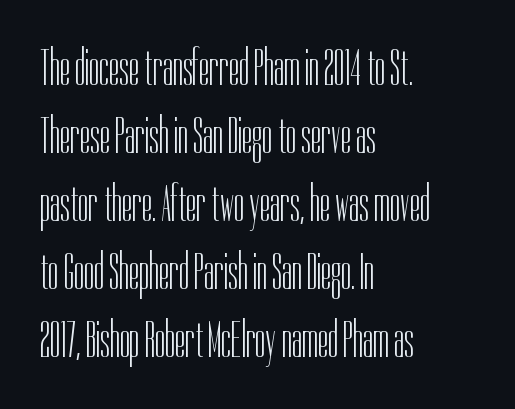
{"serif": "no", "italic": "no", "bold": "no", "weight": "light", "width": "condensed", "stroke_contrast": "low", "x_height": "medium", "monospaced": "no", "underline": "no", "align": "left", "line_spacing": "normal", "line_spacing_ratio": 1.31, "letter_spacing": "normal", "letter_spacing_em": 0.0, "glyph_px": 52}
